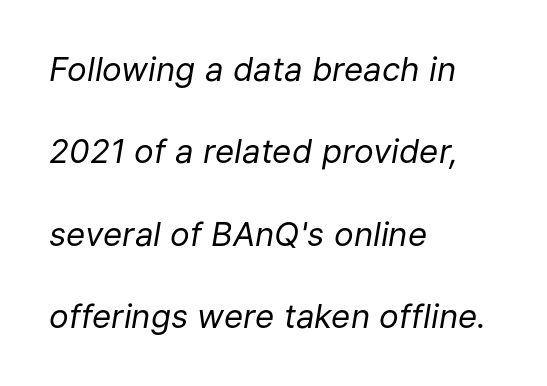
Q: Is the text bold? A: No.
Q: Is the text italic (slanted)? A: Yes, it leans right by about 9 degrees.
Q: Is the text underlined? A: No.
Q: How is the paragraph aligned? A: Left-aligned.
Q: Is the spacing between letters normal or unusually wide? A: Normal.
Q: Is the spacing between lines tight, normal or loose? A: Loose.
Q: Width (condensed, normal, or wide)? A: Normal.
Q: Stroke contrast? A: Low.
Q: x-height? A: Medium.
Q: Monospaced? A: No.
